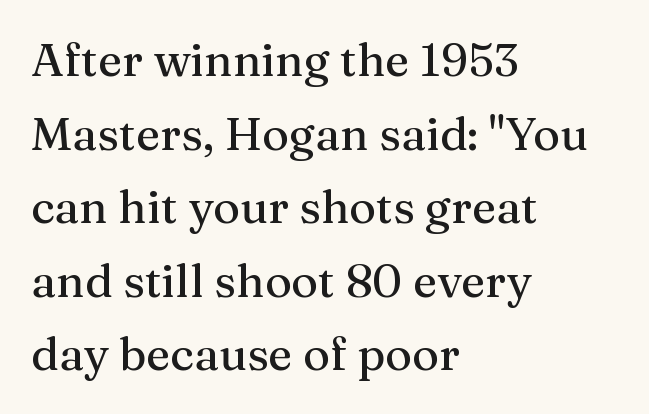
Q: Is the text italic (slanted)? A: No, it is upright.
Q: Is the typeface a serif or a sans-serif typeface? A: Serif.
Q: Is the text underlined? A: No.
Q: How is the paragraph aligned? A: Left-aligned.
Q: Is the spacing between letters normal or unusually wide? A: Normal.
Q: Is the spacing between lines tight, normal or loose? A: Normal.
Q: Width (condensed, normal, or wide)? A: Normal.
Q: Stroke contrast? A: Medium.
Q: x-height? A: Medium.
Q: Monospaced? A: No.
